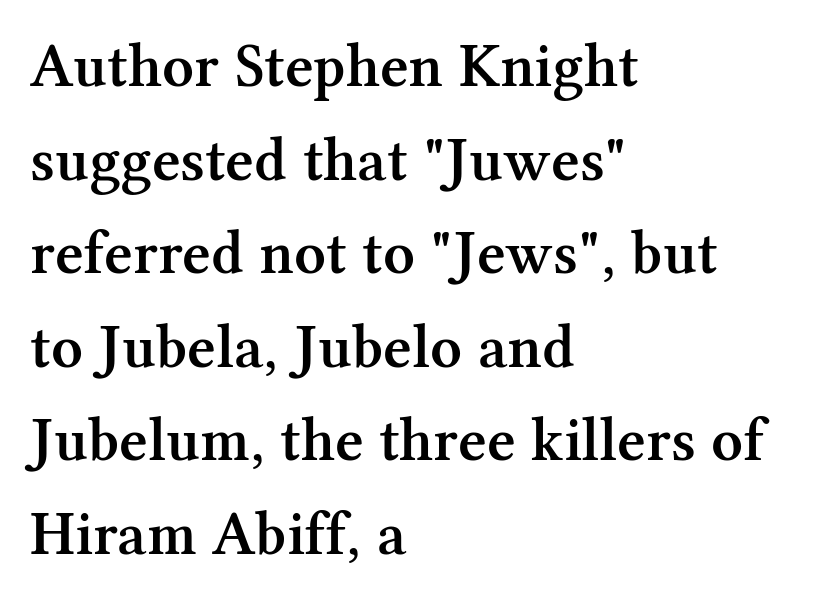
{"serif": "yes", "italic": "no", "bold": "semi", "weight": "semibold", "width": "normal", "stroke_contrast": "medium", "x_height": "medium", "monospaced": "no", "underline": "no", "align": "left", "line_spacing": "normal", "line_spacing_ratio": 1.51, "letter_spacing": "normal", "letter_spacing_em": 0.0, "glyph_px": 62}
